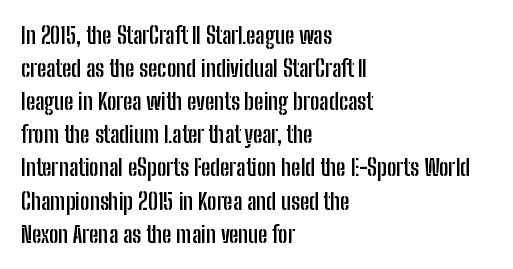
Q: Is the text bold? A: Yes.
Q: Is the text italic (slanted)? A: No, it is upright.
Q: Is the text underlined? A: No.
Q: How is the paragraph aligned? A: Left-aligned.
Q: Is the spacing between letters normal or unusually wide? A: Normal.
Q: Is the spacing between lines tight, normal or loose? A: Normal.
